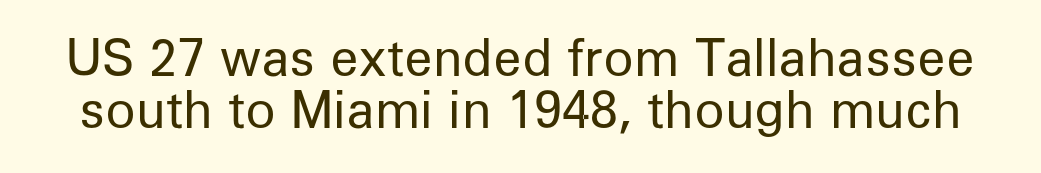
Q: Is the text bold? A: No.
Q: Is the text italic (slanted)? A: No, it is upright.
Q: Is the typeface a serif or a sans-serif typeface? A: Sans-serif.
Q: Is the text underlined? A: No.
Q: Is the spacing between letters normal or unusually wide? A: Normal.
Q: Is the spacing between lines tight, normal or loose? A: Tight.
Q: Width (condensed, normal, or wide)? A: Normal.
Q: Stroke contrast? A: Low.
Q: x-height? A: Medium.
Q: Monospaced? A: No.
